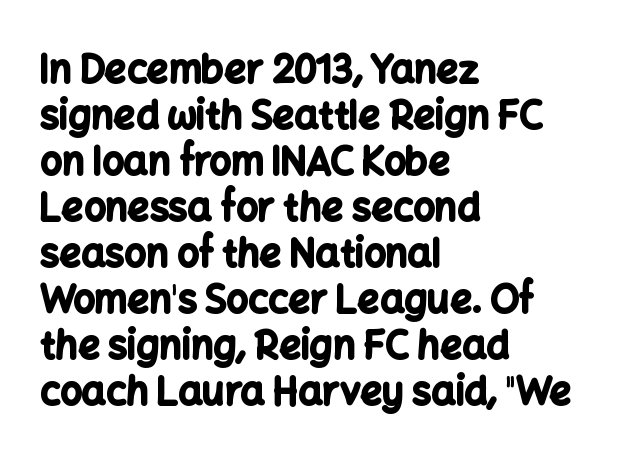
Short note: letters normally spaced. The rendering uses natural spacing where letterforms have individual widths. This sample uses an upright cut, with every glyph sitting square on the baseline. All the whitespace from short lines collects on the right.
